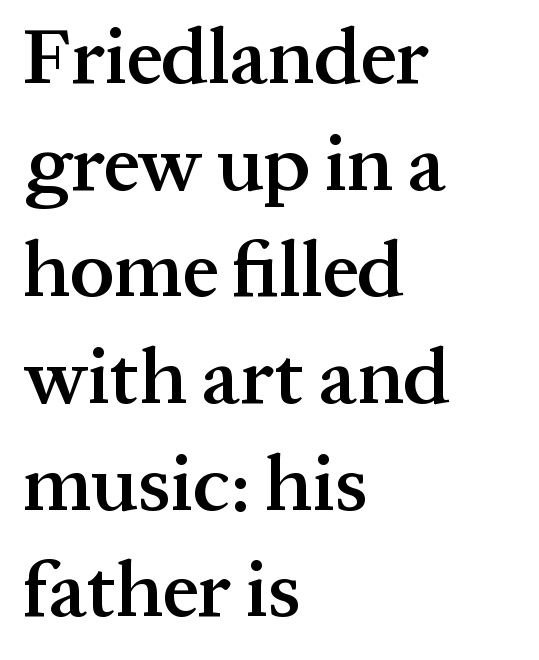
You could not count columns in this text — the font is proportionally spaced. What stands out about the letter spacing? Nothing — it is the standard amount. Compared with an ordinary text face, these strokes are moderately heavier — a semibold. Descenders are the only things crossing below the line. Left-aligned paragraph, ragged on the right. Tall strokes in this sample are plumb rather than angled.
